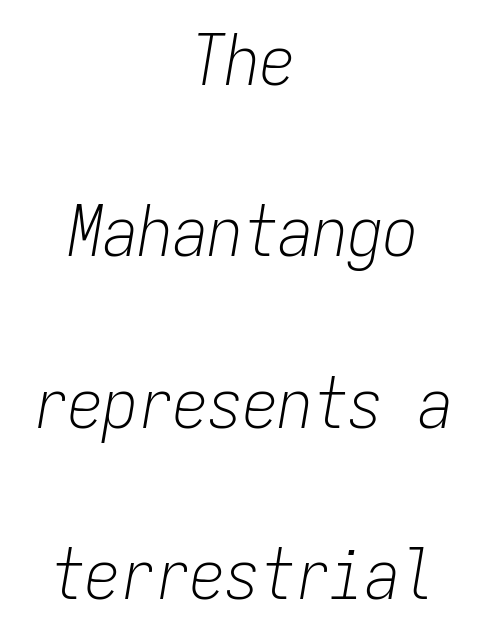
Q: Is the text bold? A: No.
Q: Is the text italic (slanted)? A: Yes, it leans right by about 9 degrees.
Q: Is the text underlined? A: No.
Q: How is the paragraph aligned? A: Centered.
Q: Is the spacing between letters normal or unusually wide? A: Normal.
Q: Is the spacing between lines tight, normal or loose? A: Loose.
Q: Width (condensed, normal, or wide)? A: Condensed.
Q: Stroke contrast? A: Low.
Q: x-height? A: Medium.
Q: Monospaced? A: Yes.
